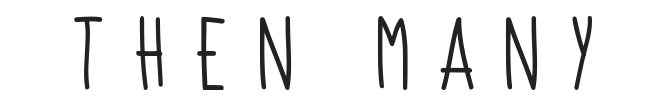
Underline: absent. Caption: expanded tracking, letters set apart. Stroke mass is kept to a normal reading level or below. Nope, no serifs anywhere on these letters. Looks like regular typesetting: each glyph gets only the width it needs.
